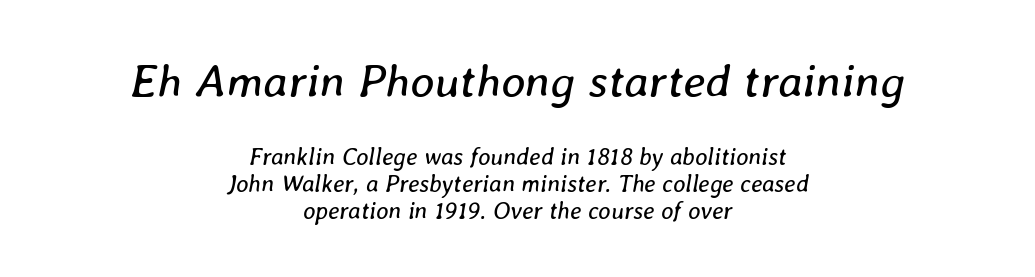
{"italic": "yes", "lean": "right", "slant_degrees": 8, "bold": "no", "weight": "regular", "width": "normal", "stroke_contrast": "low", "x_height": "medium", "monospaced": "no", "underline": "no", "align": "center", "line_spacing": "tight", "line_spacing_ratio": 1.12, "letter_spacing": "normal", "letter_spacing_em": 0.0, "larger_block": "first", "size_ratio": 1.96, "glyph_px": 47}
